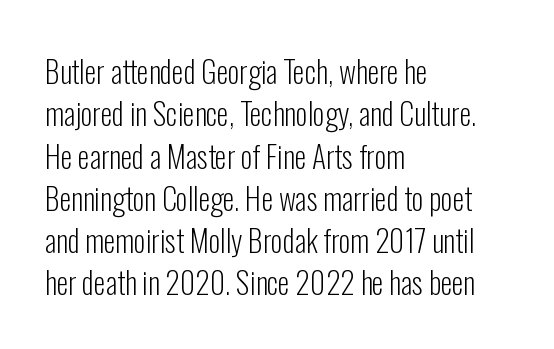
The image shows 30 px light, condensed sans-serif type, upright; set left-aligned, normal line spacing (1.41x), normal letter spacing, not underlined; low stroke contrast and a medium x-height.
